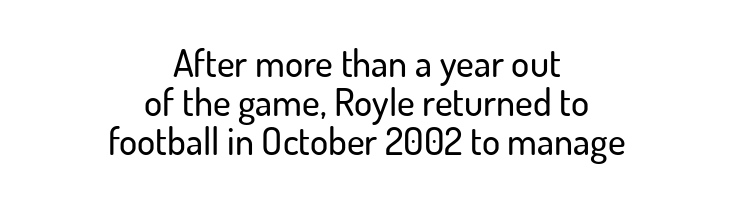
Q: Is the text italic (slanted)? A: No, it is upright.
Q: Is the typeface a serif or a sans-serif typeface? A: Sans-serif.
Q: Is the text underlined? A: No.
Q: How is the paragraph aligned? A: Centered.
Q: Is the spacing between letters normal or unusually wide? A: Normal.
Q: Is the spacing between lines tight, normal or loose? A: Tight.
Q: Width (condensed, normal, or wide)? A: Normal.
Q: Stroke contrast? A: Low.
Q: x-height? A: Small.
Q: Monospaced? A: No.
